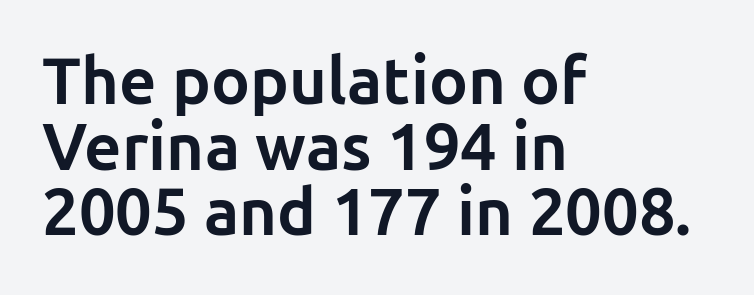
Q: Is the text bold? A: Yes.
Q: Is the text italic (slanted)? A: No, it is upright.
Q: Is the typeface a serif or a sans-serif typeface? A: Sans-serif.
Q: Is the text underlined? A: No.
Q: How is the paragraph aligned? A: Left-aligned.
Q: Is the spacing between letters normal or unusually wide? A: Normal.
Q: Is the spacing between lines tight, normal or loose? A: Tight.
Q: Width (condensed, normal, or wide)? A: Normal.
Q: Stroke contrast? A: Low.
Q: x-height? A: Medium.
Q: Monospaced? A: No.
